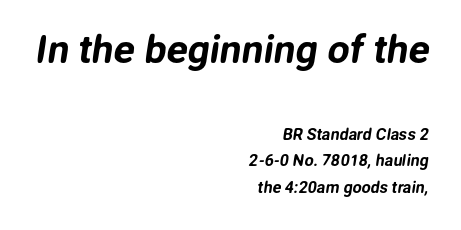
The image shows 39 px sans-serif type; set right-aligned, normal line spacing (1.64x), normal letter spacing, not underlined; the first (top) block is 2.44x larger; low stroke contrast and a medium x-height.
